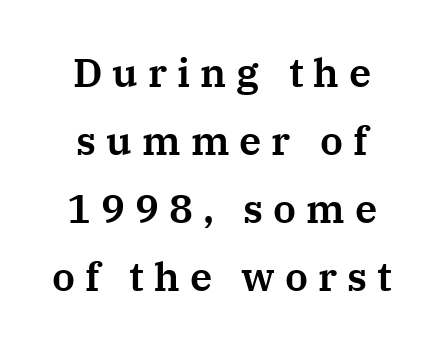
The image shows 40 px serif type, upright; set centered, normal line spacing (1.7x), unusually wide letter spacing (+0.25 em), not underlined; medium stroke contrast and a medium x-height.
